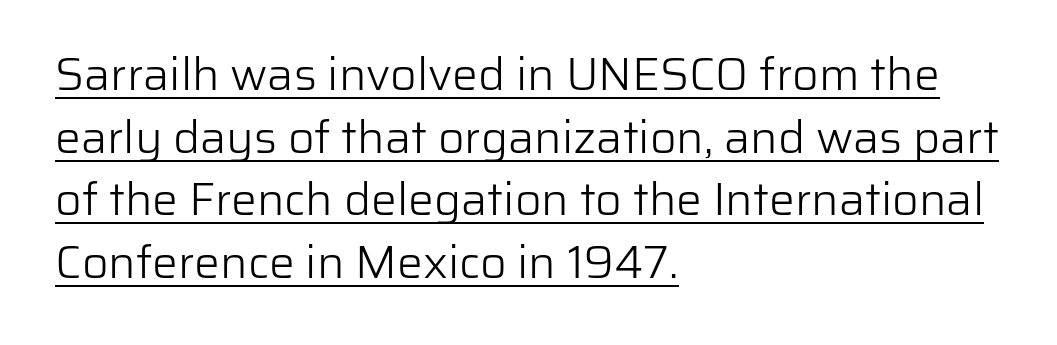
{"serif": "no", "italic": "no", "bold": "no", "weight": "light", "width": "normal", "stroke_contrast": "low", "x_height": "medium", "monospaced": "no", "underline": "yes", "align": "left", "line_spacing": "normal", "line_spacing_ratio": 1.36, "letter_spacing": "normal", "letter_spacing_em": 0.0, "glyph_px": 46}
